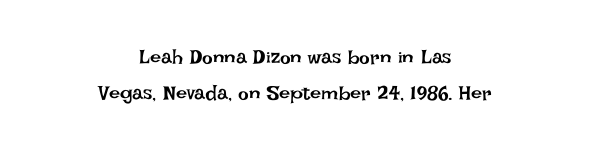
Q: Is the text bold? A: No.
Q: Is the text italic (slanted)? A: No, it is upright.
Q: Is the text underlined? A: No.
Q: How is the paragraph aligned? A: Centered.
Q: Is the spacing between letters normal or unusually wide? A: Normal.
